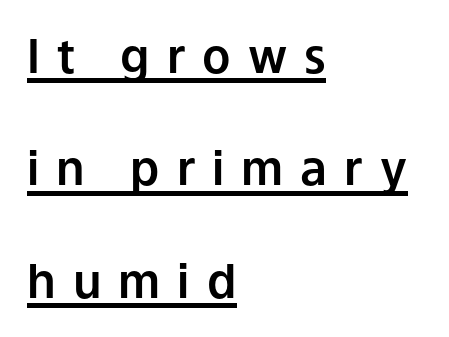
The image shows 47 px sans-serif type, upright; set left-aligned, loose line spacing (2.39x), unusually wide letter spacing (+0.36 em), underlined; low stroke contrast and a medium x-height.
